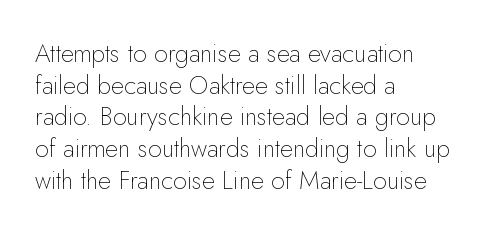
The characters are drawn with everyday or finer stroke widths. The string is rendered with underlining switched off. Leading matches the norm, producing a regular column. This sample uses plain, unmodified letter spacing.
